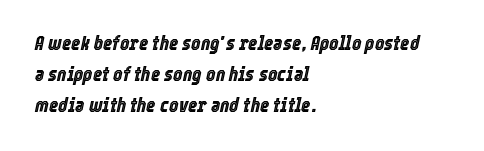
{"italic": "yes", "lean": "right", "slant_degrees": 12, "underline": "no", "align": "left", "line_spacing": "normal", "line_spacing_ratio": 1.54, "letter_spacing": "normal", "letter_spacing_em": 0.0, "glyph_px": 20}
